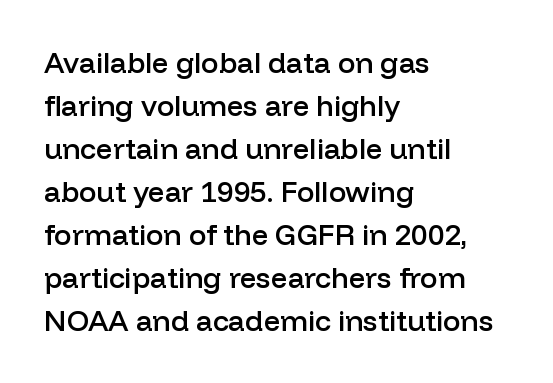
Q: Is the text bold? A: Semi-bold.
Q: Is the text italic (slanted)? A: No, it is upright.
Q: Is the typeface a serif or a sans-serif typeface? A: Sans-serif.
Q: Is the text underlined? A: No.
Q: How is the paragraph aligned? A: Left-aligned.
Q: Is the spacing between letters normal or unusually wide? A: Normal.
Q: Is the spacing between lines tight, normal or loose? A: Normal.
Q: Width (condensed, normal, or wide)? A: Normal.
Q: Stroke contrast? A: Low.
Q: x-height? A: Medium.
Q: Monospaced? A: No.
